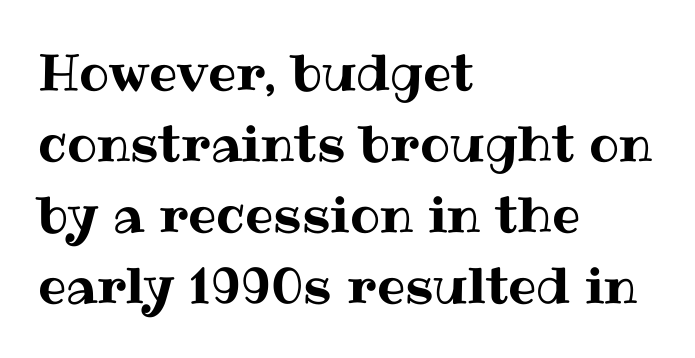
Q: Is the text italic (slanted)? A: No, it is upright.
Q: Is the text underlined? A: No.
Q: How is the paragraph aligned? A: Left-aligned.
Q: Is the spacing between letters normal or unusually wide? A: Normal.
Q: Is the spacing between lines tight, normal or loose? A: Normal.
Q: Width (condensed, normal, or wide)? A: Normal.
Q: Stroke contrast? A: Medium.
Q: x-height? A: Medium.
Q: Monospaced? A: No.
